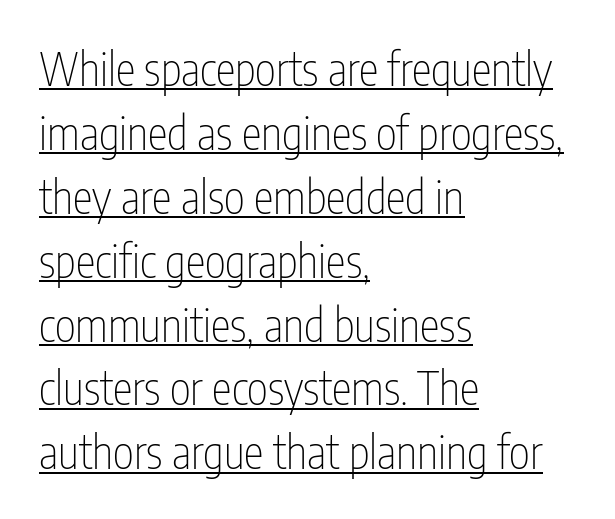
Nothing sits at the stroke ends, so this counts as sans-serif. Spacing verdict: proportional, widths tailored to each character. Unbolded letterforms with no extra heft. The type is set solid horizontally, with unmodified tracking. The lines in this sample share a left origin and differ only in where they stop.
